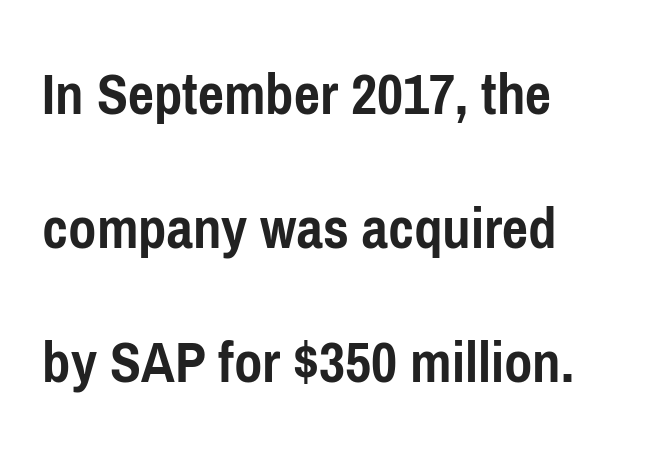
The passage shown is not underscored anywhere. Weight check: bold — yes, fully. Each letter keeps its own natural width here, so spacing adapts to shape. One-word summary of the alignment: left. Ascenders rise straight up at ninety degrees. What's the leading like? Stretched, with rows far apart.
